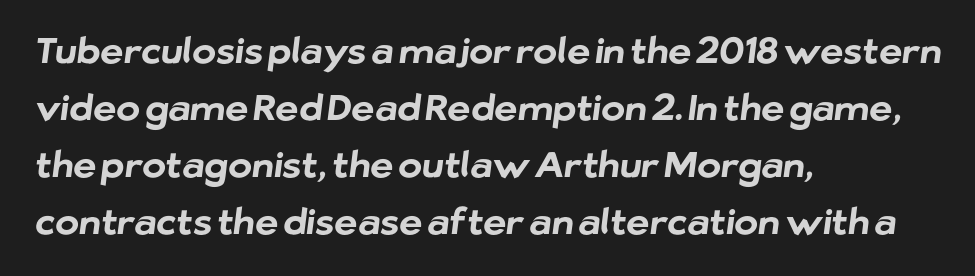
The image shows 36 px bold sans-serif type; set left-aligned, normal line spacing (1.58x), normal letter spacing, not underlined; low stroke contrast and a medium x-height.
